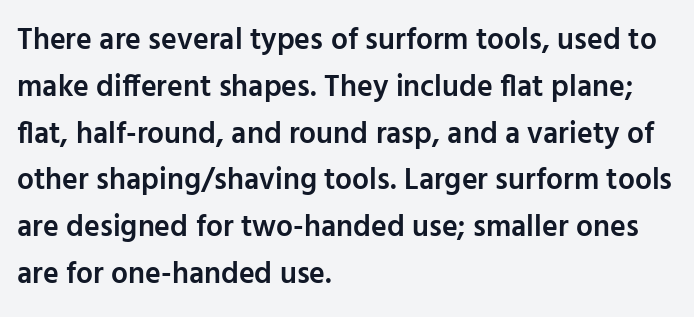
Layout note: lines flush left. Notice how the stems are strictly vertical — no italics here. The string is rendered with underlining switched off. The face used here is a sans, in the tradition of grotesques and geometrics.
